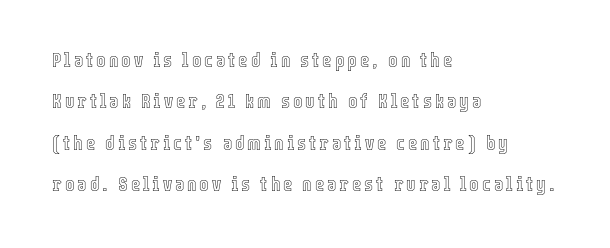
{"italic": "no", "underline": "no", "align": "left", "line_spacing": "loose", "line_spacing_ratio": 2.07, "glyph_px": 20}
